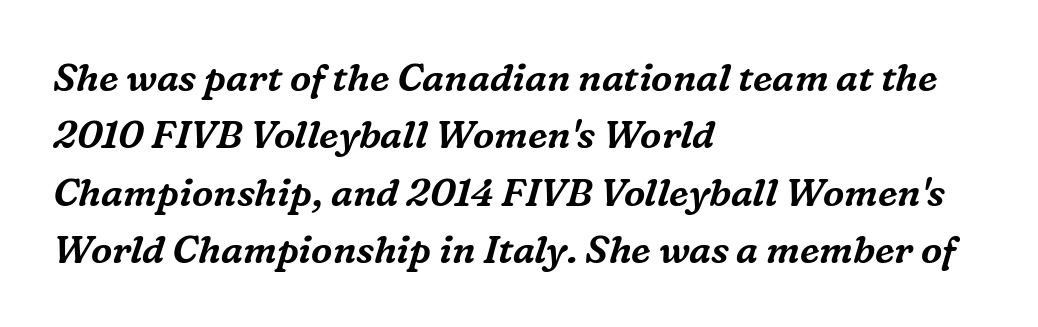
Q: Is the text italic (slanted)? A: Yes, it leans right by about 16 degrees.
Q: Is the typeface a serif or a sans-serif typeface? A: Serif.
Q: Is the text underlined? A: No.
Q: How is the paragraph aligned? A: Left-aligned.
Q: Is the spacing between letters normal or unusually wide? A: Normal.
Q: Is the spacing between lines tight, normal or loose? A: Normal.
Q: Width (condensed, normal, or wide)? A: Normal.
Q: Stroke contrast? A: Medium.
Q: x-height? A: Medium.
Q: Monospaced? A: No.
